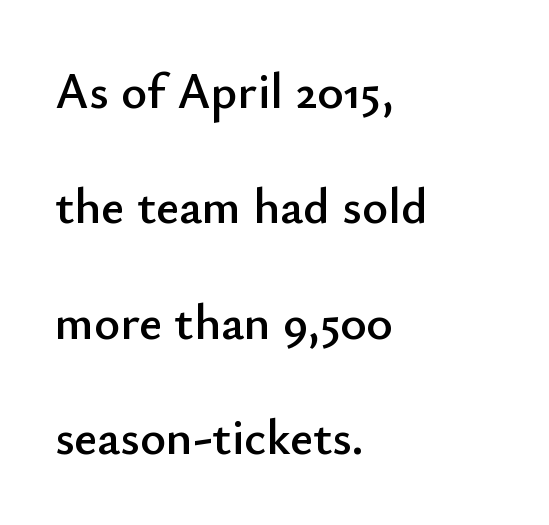
{"serif": "no", "italic": "no", "width": "normal", "stroke_contrast": "low", "x_height": "small", "monospaced": "no", "underline": "no", "align": "left", "line_spacing": "loose", "line_spacing_ratio": 2.31, "letter_spacing": "normal", "letter_spacing_em": 0.0, "glyph_px": 50}
